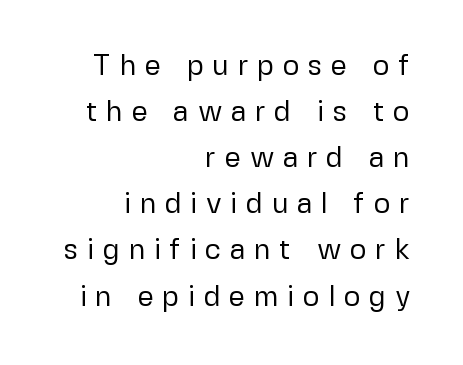
Regarding serifs, this sample does without them. The font sits on the lighter half of the weight spectrum, regular included. Honestly, the row spacing looks completely unremarkable. Here the designer chose a conventional face with non-uniform glyph widths. Alignment: flush right.
